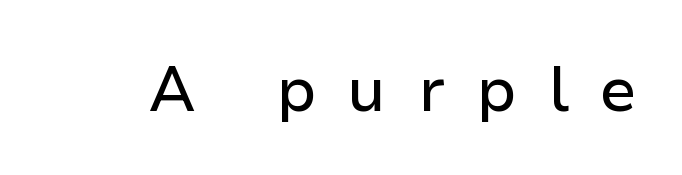
Every stem runs plumb, perpendicular to the baseline. Words appear elongated and porous because spacing is wide. The typeface chosen for these lines omits serifs. This rendering features lettering with no underline. Think of a printed novel: that variable character pitch is what you see here.
